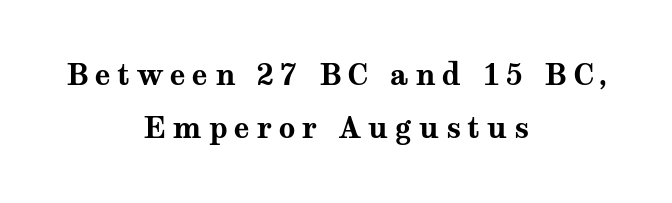
{"serif": "yes", "italic": "no", "bold": "yes", "weight": "bold", "width": "wide", "stroke_contrast": "medium", "x_height": "medium", "monospaced": "no", "underline": "no", "align": "center", "line_spacing_ratio": 1.84, "letter_spacing": "wide", "letter_spacing_em": 0.23, "glyph_px": 29}
